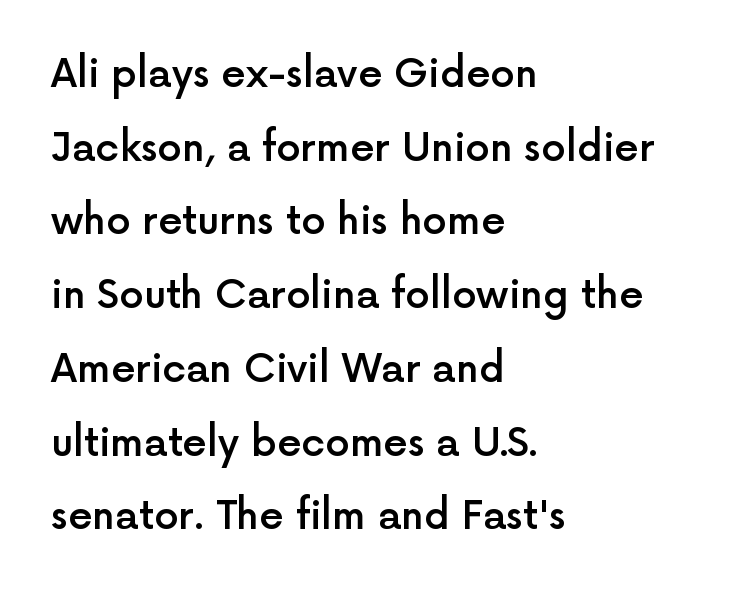
Q: Is the text bold? A: Semi-bold.
Q: Is the text italic (slanted)? A: No, it is upright.
Q: Is the typeface a serif or a sans-serif typeface? A: Sans-serif.
Q: Is the text underlined? A: No.
Q: How is the paragraph aligned? A: Left-aligned.
Q: Is the spacing between letters normal or unusually wide? A: Normal.
Q: Width (condensed, normal, or wide)? A: Normal.
Q: x-height? A: Medium.
Q: Monospaced? A: No.
